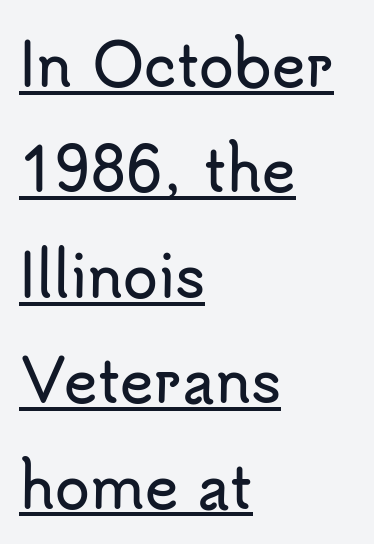
The image shows 57 px sans-serif type, upright; set left-aligned, line spacing 1.85x, normal letter spacing, underlined; low stroke contrast and a small x-height.
